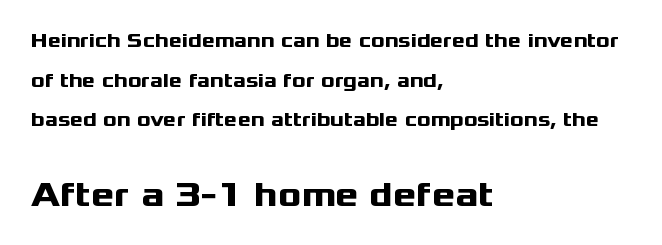
The image shows 35 px heavy, wide sans-serif type, upright; set left-aligned, loose line spacing (1.98x), normal letter spacing, not underlined; the second (bottom) block is 1.75x larger; medium stroke contrast and a medium x-height.
